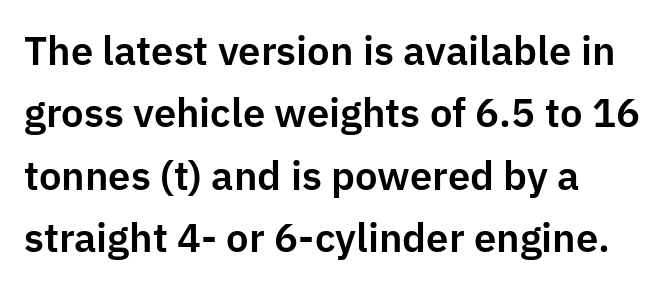
The rows are spaced the way most documents space them. These lines stack with their left ends in a neat column. Think of a printed novel: that variable character pitch is what you see here. The gap between lines stays unmarked. The type is set solid horizontally, with unmodified tracking. Nothing sits at the stroke ends, so this counts as sans-serif.
